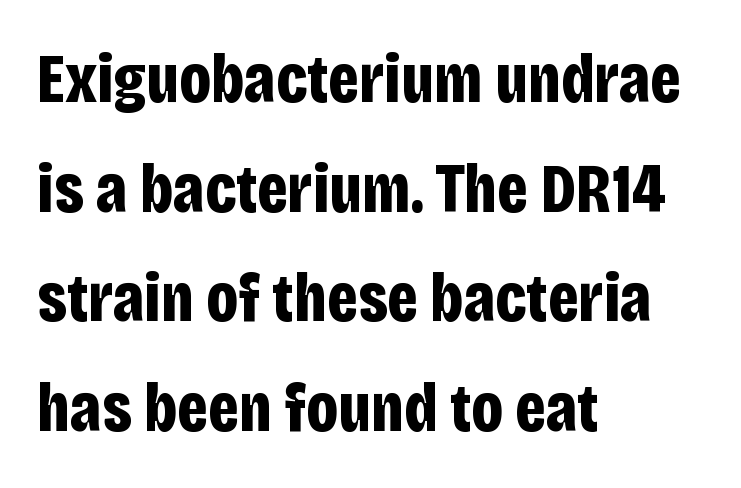
The image shows 69 px bold, condensed sans-serif type, upright; set left-aligned, normal line spacing (1.59x), normal letter spacing, not underlined; low stroke contrast and a large x-height.
